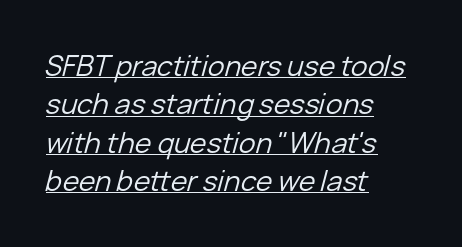
Designer's note — italics engaged. Does the leading feel generous? No, just average. Line starts are locked; line ends wander. Is the letter spacing exaggerated? No — it looks like the ordinary default.
